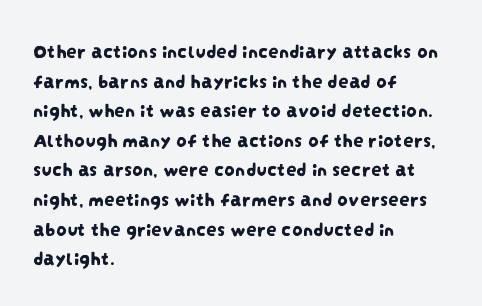
Q: Is the text underlined? A: No.
Q: How is the paragraph aligned? A: Left-aligned.
Q: Is the spacing between letters normal or unusually wide? A: Normal.
Q: Is the spacing between lines tight, normal or loose? A: Normal.
